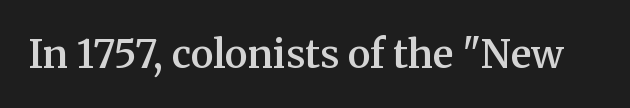
The image shows 39 px semibold serif type, upright; set normal letter spacing, not underlined; medium stroke contrast and a medium x-height.
